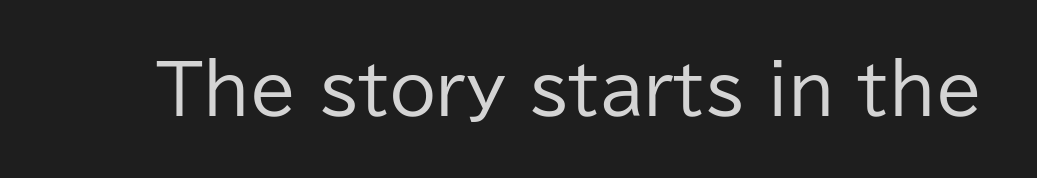
{"serif": "no", "italic": "no", "bold": "no", "weight": "regular", "width": "normal", "stroke_contrast": "low", "x_height": "medium", "monospaced": "no", "underline": "no", "letter_spacing": "normal", "letter_spacing_em": 0.0, "glyph_px": 67}
